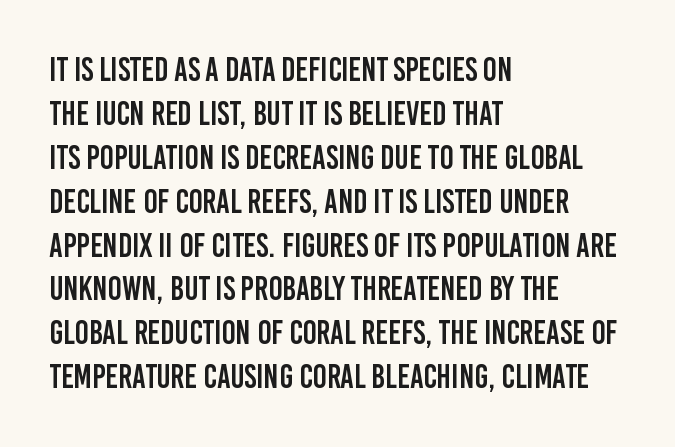
The image shows 33 px condensed sans-serif type, upright; set left-aligned, normal line spacing (1.33x), normal letter spacing, not underlined; low stroke contrast and a large x-height.
